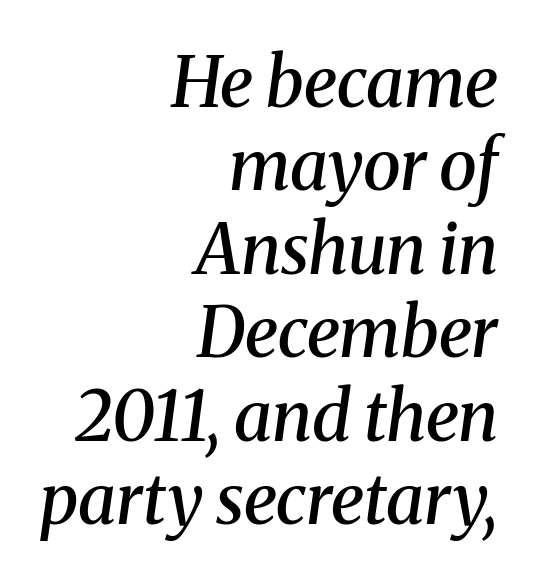
Q: Is the text bold? A: Semi-bold.
Q: Is the text italic (slanted)? A: Yes, it leans right by about 8 degrees.
Q: Is the typeface a serif or a sans-serif typeface? A: Serif.
Q: Is the text underlined? A: No.
Q: How is the paragraph aligned? A: Right-aligned.
Q: Is the spacing between letters normal or unusually wide? A: Normal.
Q: Width (condensed, normal, or wide)? A: Normal.
Q: Stroke contrast? A: Medium.
Q: x-height? A: Medium.
Q: Monospaced? A: No.
